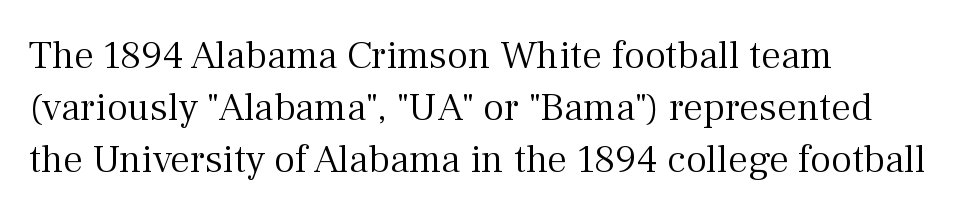
Q: Is the text bold? A: No.
Q: Is the text italic (slanted)? A: No, it is upright.
Q: Is the typeface a serif or a sans-serif typeface? A: Serif.
Q: Is the text underlined? A: No.
Q: How is the paragraph aligned? A: Left-aligned.
Q: Is the spacing between letters normal or unusually wide? A: Normal.
Q: Is the spacing between lines tight, normal or loose? A: Normal.
Q: Width (condensed, normal, or wide)? A: Normal.
Q: Stroke contrast? A: Medium.
Q: x-height? A: Medium.
Q: Monospaced? A: No.
